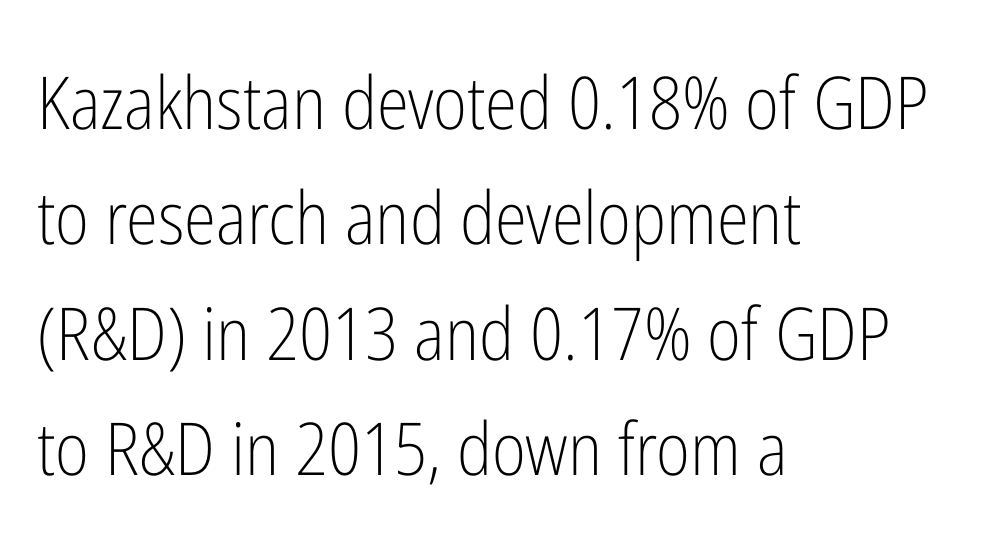
Q: Is the text bold? A: No.
Q: Is the text italic (slanted)? A: No, it is upright.
Q: Is the typeface a serif or a sans-serif typeface? A: Sans-serif.
Q: Is the text underlined? A: No.
Q: How is the paragraph aligned? A: Left-aligned.
Q: Is the spacing between letters normal or unusually wide? A: Normal.
Q: Is the spacing between lines tight, normal or loose? A: Normal.
Q: Width (condensed, normal, or wide)? A: Condensed.
Q: Stroke contrast? A: Low.
Q: x-height? A: Medium.
Q: Monospaced? A: No.
